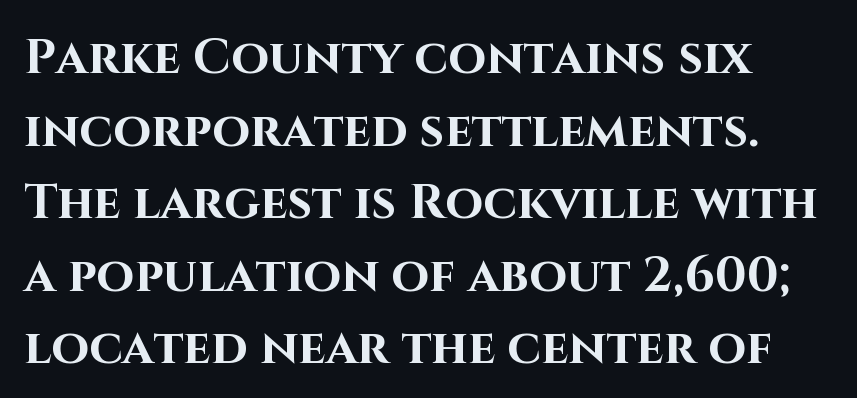
Q: Is the text bold? A: Yes.
Q: Is the text italic (slanted)? A: No, it is upright.
Q: Is the typeface a serif or a sans-serif typeface? A: Sans-serif.
Q: Is the text underlined? A: No.
Q: Is the spacing between letters normal or unusually wide? A: Normal.
Q: Is the spacing between lines tight, normal or loose? A: Normal.
Q: Width (condensed, normal, or wide)? A: Normal.
Q: Stroke contrast? A: High.
Q: x-height? A: Large.
Q: Monospaced? A: No.
